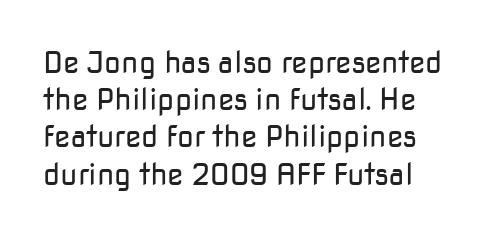
{"serif": "no", "italic": "no", "bold": "no", "weight": "regular", "width": "normal", "stroke_contrast": "low", "x_height": "medium", "monospaced": "no", "underline": "no", "line_spacing_ratio": 1.24, "letter_spacing": "normal", "letter_spacing_em": 0.0, "glyph_px": 30}
